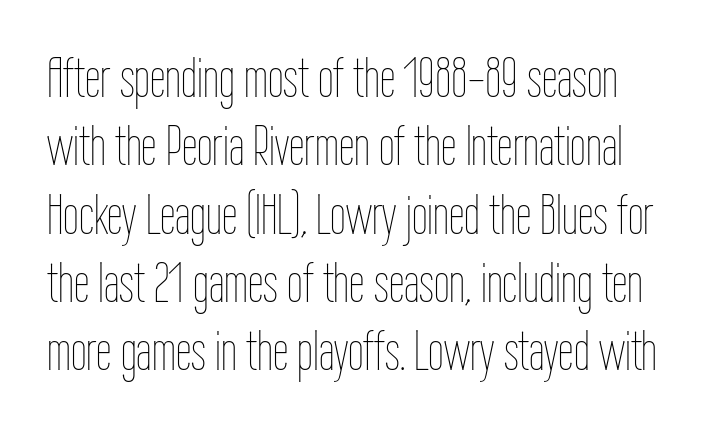
Q: Is the text bold? A: No.
Q: Is the text italic (slanted)? A: No, it is upright.
Q: Is the text underlined? A: No.
Q: Is the spacing between letters normal or unusually wide? A: Normal.
Q: Width (condensed, normal, or wide)? A: Condensed.
Q: Stroke contrast? A: Low.
Q: x-height? A: Medium.
Q: Monospaced? A: No.
